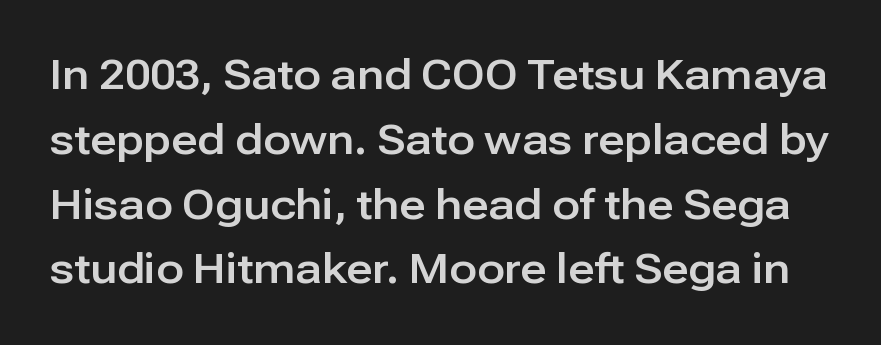
The image shows 41 px sans-serif type, upright; set normal line spacing (1.58x), normal letter spacing, not underlined; low stroke contrast and a medium x-height.
